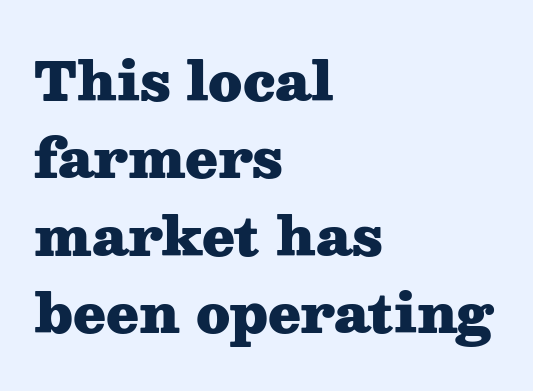
The image shows 53 px heavy, wide serif type, upright; set left-aligned, normal line spacing (1.46x), normal letter spacing, not underlined; medium stroke contrast and a medium x-height.
